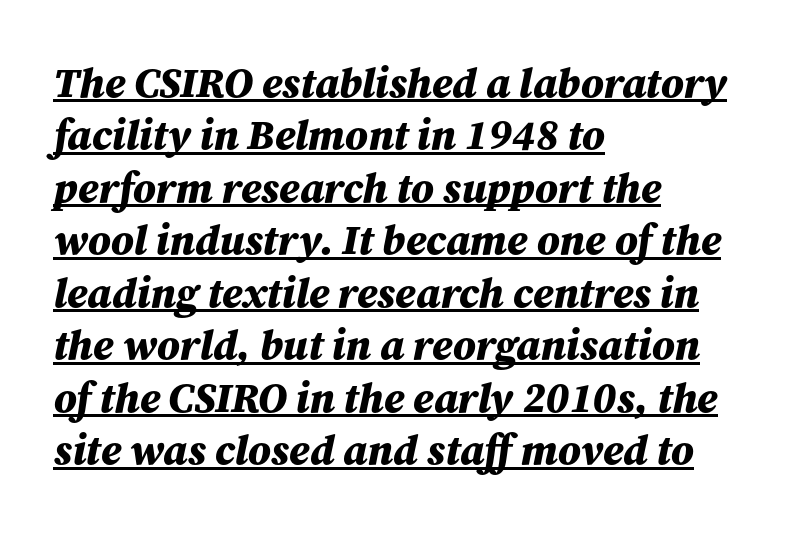
Look at the stroke-to-counter ratio: heavy, a bold. Each letter keeps its own natural width here, so spacing adapts to shape. The letters sit at their default tracking, neither squeezed nor spread. Rendered with sloped, italic letterforms. The words here are underlined.
